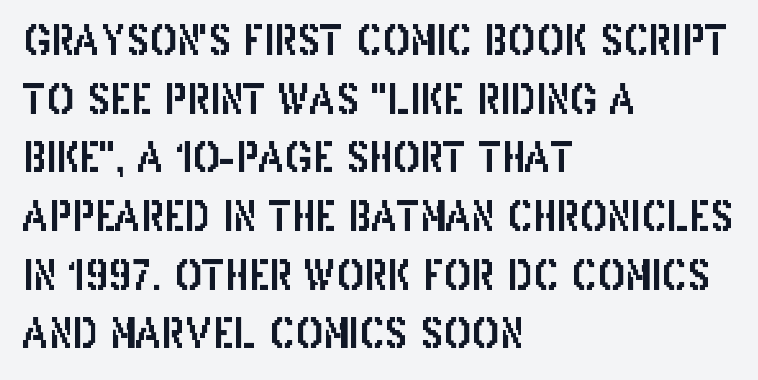
Q: Is the text italic (slanted)? A: No, it is upright.
Q: Is the typeface a serif or a sans-serif typeface? A: Sans-serif.
Q: Is the text underlined? A: No.
Q: How is the paragraph aligned? A: Left-aligned.
Q: Is the spacing between letters normal or unusually wide? A: Normal.
Q: Is the spacing between lines tight, normal or loose? A: Normal.
Q: Width (condensed, normal, or wide)? A: Condensed.
Q: Stroke contrast? A: Low.
Q: x-height? A: Large.
Q: Monospaced? A: No.
